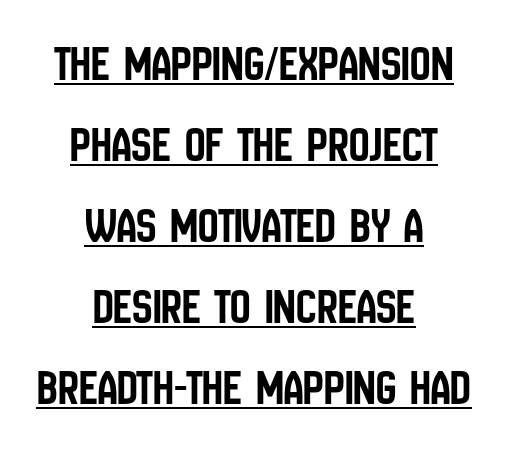
The rows are spaced the way most documents space them. This is underlined copy, the kind a proofreader might mark for attention. Do the letters lean? They stand straight. The paragraph shown floats in the horizontal middle. Think of a printed novel: that variable character pitch is what you see here. Between one letter and the next there's only the usual sliver of space.
